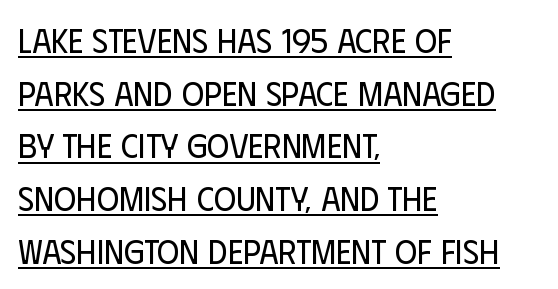
Q: Is the text bold? A: No.
Q: Is the text italic (slanted)? A: No, it is upright.
Q: Is the typeface a serif or a sans-serif typeface? A: Sans-serif.
Q: Is the text underlined? A: Yes.
Q: How is the paragraph aligned? A: Left-aligned.
Q: Is the spacing between letters normal or unusually wide? A: Normal.
Q: Is the spacing between lines tight, normal or loose? A: Normal.
Q: Width (condensed, normal, or wide)? A: Condensed.
Q: Stroke contrast? A: Low.
Q: x-height? A: Large.
Q: Monospaced? A: No.
